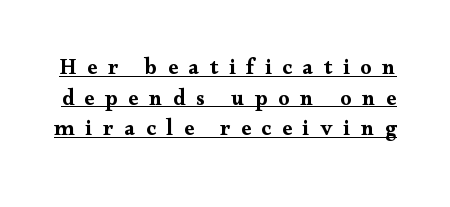
Q: Is the text bold? A: Yes.
Q: Is the text italic (slanted)? A: No, it is upright.
Q: Is the text underlined? A: Yes.
Q: Is the spacing between letters normal or unusually wide? A: Unusually wide.
Q: Is the spacing between lines tight, normal or loose? A: Normal.
